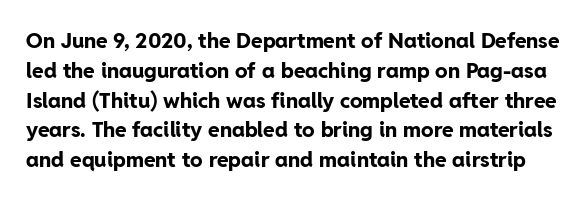
Q: Is the text bold? A: Yes.
Q: Is the text italic (slanted)? A: No, it is upright.
Q: Is the text underlined? A: No.
Q: Is the spacing between letters normal or unusually wide? A: Normal.
Q: Is the spacing between lines tight, normal or loose? A: Normal.
